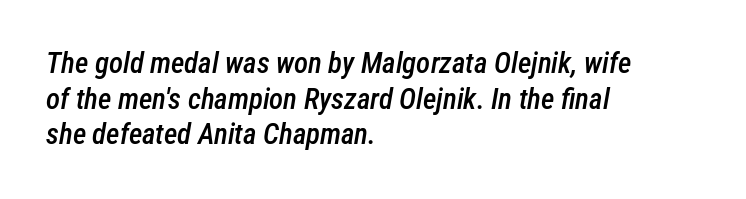
Teacher's note: observe the even left margin — that is flush-left alignment. Just letters on the line, the space beneath them empty. Is this a fixed-width face? No — the glyphs have proportional, varying widths. These lines were composed using italics.
